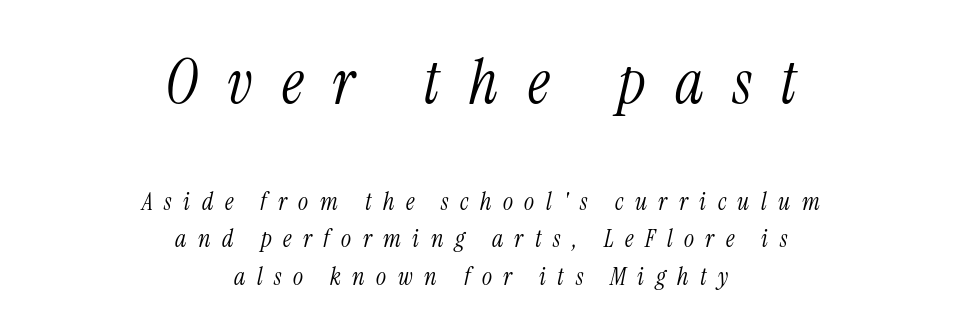
The image shows 61 px light, condensed serif type, italic (leaning right); set centered, normal line spacing (1.56x), unusually wide letter spacing (+0.48 em), not underlined; the first (top) block is 2.54x larger; medium stroke contrast and a medium x-height.
